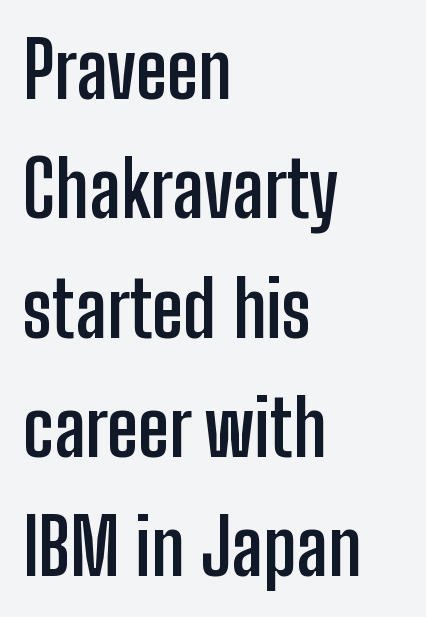
The image shows 77 px semibold, condensed sans-serif type, upright; set left-aligned, normal line spacing (1.55x), normal letter spacing, not underlined; low stroke contrast and a medium x-height.
